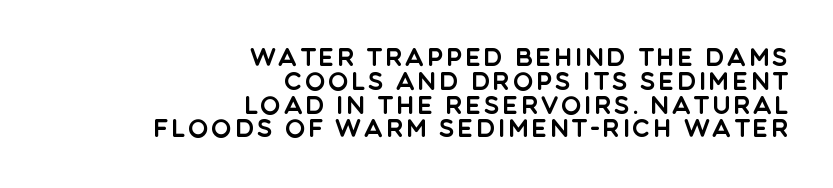
Q: Is the text italic (slanted)? A: No, it is upright.
Q: Is the text underlined? A: No.
Q: How is the paragraph aligned? A: Right-aligned.
Q: Is the spacing between lines tight, normal or loose? A: Tight.
